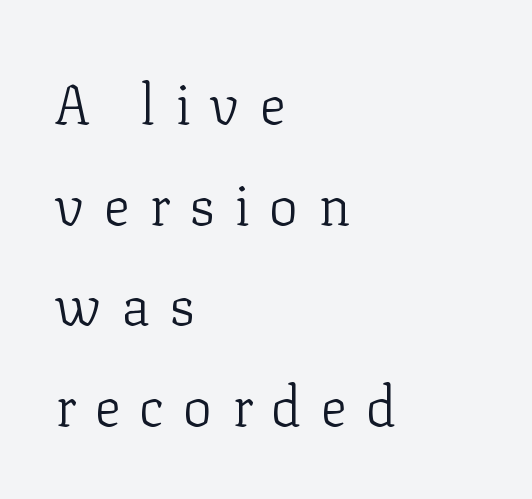
The image shows 55 px light serif type, upright; set left-aligned, line spacing 1.83x, unusually wide letter spacing (+0.35 em), not underlined; low stroke contrast and a medium x-height.
